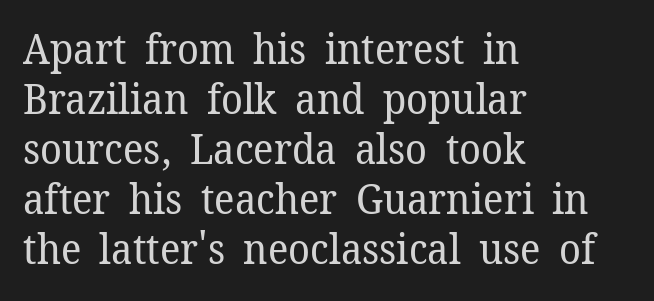
{"serif": "yes", "italic": "no", "bold": "no", "weight": "regular", "width": "normal", "stroke_contrast": "low", "x_height": "medium", "monospaced": "no", "underline": "no", "align": "left", "line_spacing_ratio": 1.22, "letter_spacing": "normal", "letter_spacing_em": 0.0, "glyph_px": 41}
